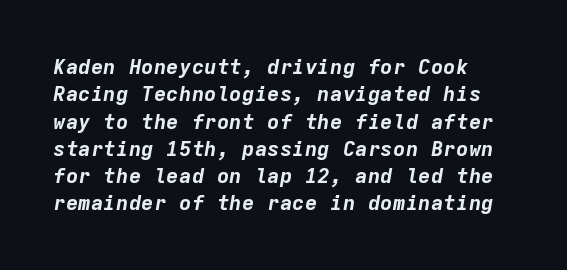
The rendering keeps characters at their native spacing. The text carries the slant typical of an italic or oblique font. Underline: absent. Reading down the column, the eye jumps a familiar distance to each next line.
